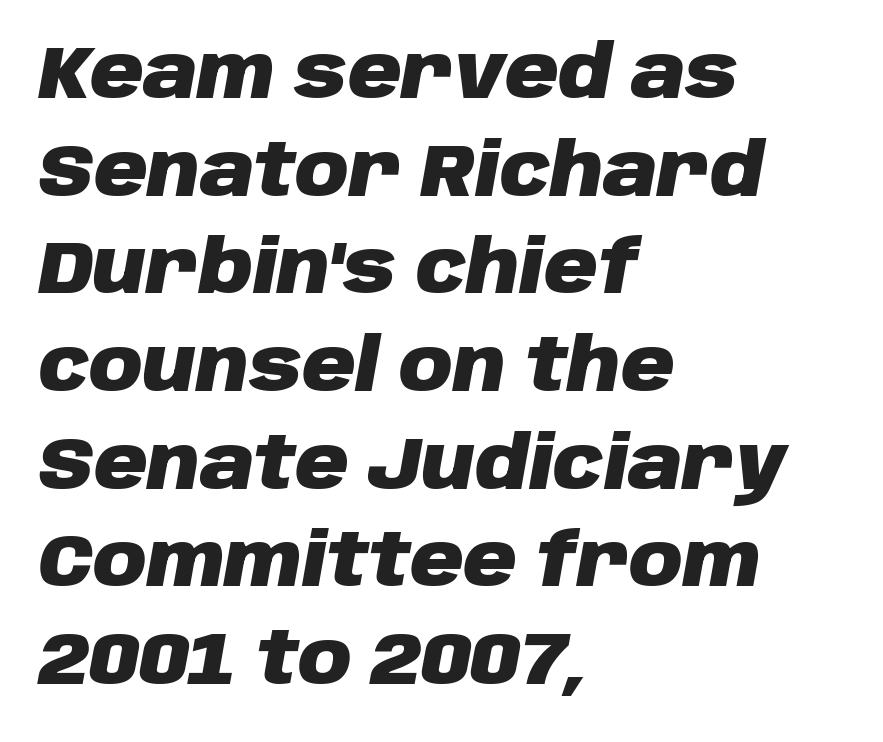
Heavy, bold letterforms. Characters follow at the spacing the type designer built in. This sample is left-justified, so line endings fall wherever the words run out. In terms of posture, this sample is oblique. Honestly, there is no underline to notice here at all. Character widths vary here, with narrow letters taking less room than wide ones.
